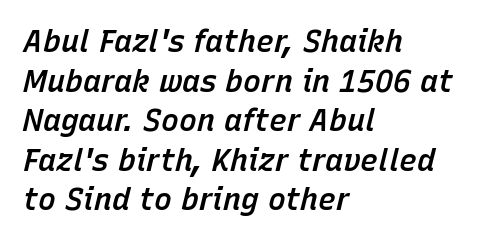
{"italic": "yes", "lean": "right", "slant_degrees": 15, "bold": "semi", "weight": "semibold", "width": "normal", "stroke_contrast": "low", "x_height": "medium", "monospaced": "no", "underline": "no", "align": "left", "line_spacing": "normal", "line_spacing_ratio": 1.32, "letter_spacing": "normal", "letter_spacing_em": 0.0, "glyph_px": 30}
